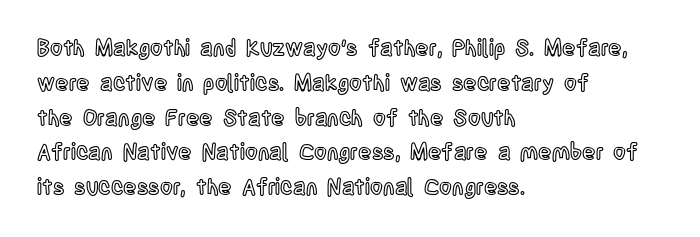
The image shows 22 px text type, upright; set left-aligned, normal line spacing (1.58x), normal letter spacing, not underlined.
